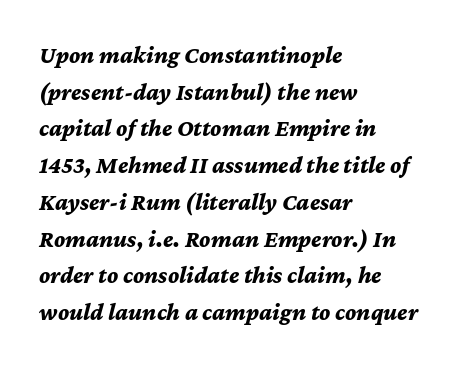
The image shows 24 px bold type, italic (leaning right); set left-aligned, normal line spacing (1.53x), normal letter spacing, not underlined.
